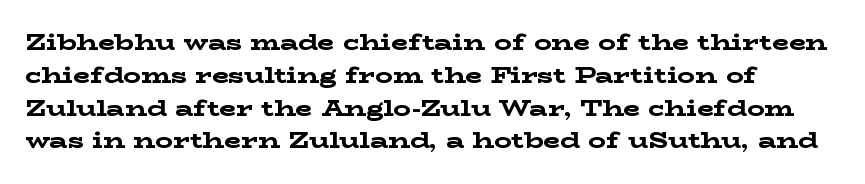
Nobody touched the tracking dial on this one. Alignment: flush left. Tall strokes in this sample are plumb rather than angled. Weight: bold.
